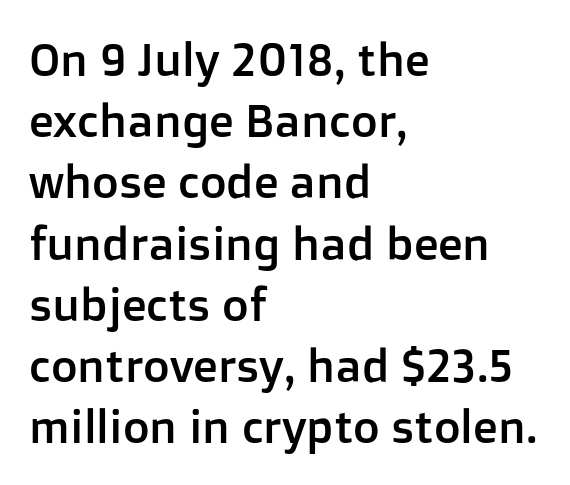
The image shows 46 px sans-serif type, upright; set left-aligned, normal line spacing (1.33x), normal letter spacing, not underlined; low stroke contrast and a medium x-height.
